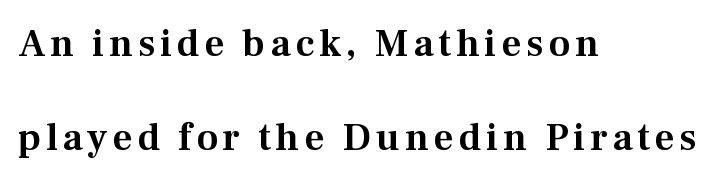
{"serif": "yes", "italic": "no", "width": "normal", "stroke_contrast": "medium", "x_height": "medium", "monospaced": "no", "underline": "no", "align": "left", "line_spacing": "loose", "line_spacing_ratio": 2.4, "glyph_px": 39}
